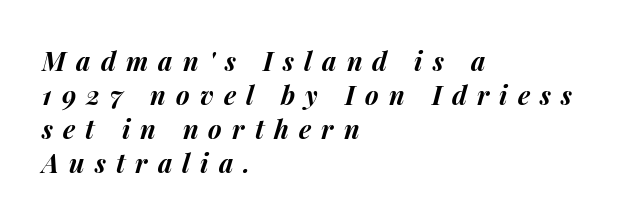
Rule under the text: the space is simply empty. Typesetter's note: full bold, strokes at maximum text heaviness. Rendered with sloped, italic letterforms. Normally led — the rows are evenly, conventionally spaced. Substantial extra tracking has been applied to these lines. Does the copy run flush right? No — it runs flush left.
